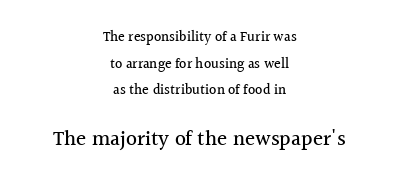
The image shows 21 px text type, upright; set centered, loose line spacing (1.91x), normal letter spacing, not underlined; the second (bottom) block is 1.5x larger.
